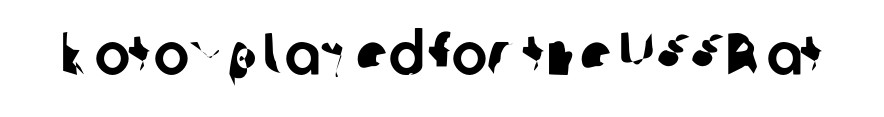
{"serif": "no", "width": "normal", "stroke_contrast": "low", "x_height": "medium", "monospaced": "no", "underline": "no", "letter_spacing": "normal", "letter_spacing_em": 0.0, "glyph_px": 60}
